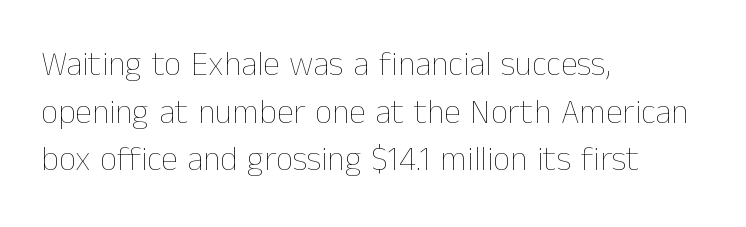
The image shows 34 px thin type, upright; set left-aligned, normal line spacing (1.4x), normal letter spacing, not underlined; low stroke contrast and a medium x-height.
